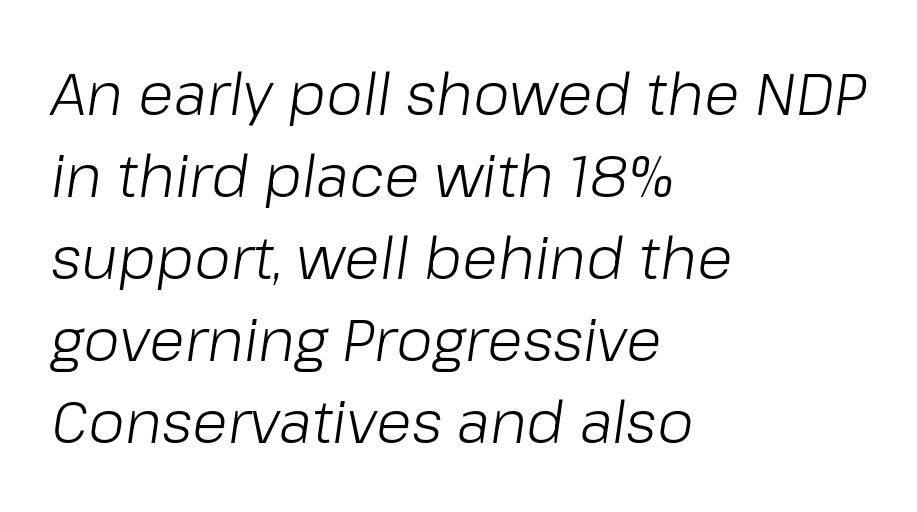
The image shows 59 px light type, italic (leaning right); set left-aligned, normal line spacing (1.39x), normal letter spacing, not underlined; low stroke contrast and a medium x-height.
